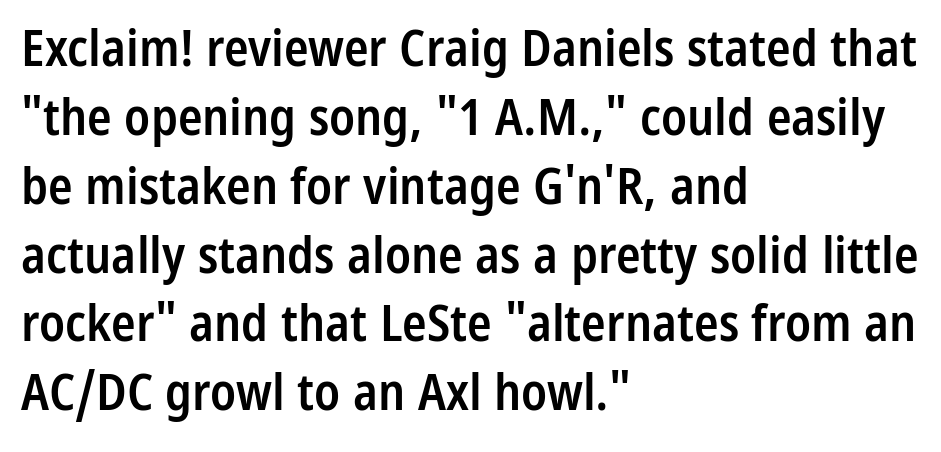
Q: Is the text bold? A: Semi-bold.
Q: Is the text italic (slanted)? A: No, it is upright.
Q: Is the typeface a serif or a sans-serif typeface? A: Sans-serif.
Q: Is the text underlined? A: No.
Q: How is the paragraph aligned? A: Left-aligned.
Q: Is the spacing between letters normal or unusually wide? A: Normal.
Q: Is the spacing between lines tight, normal or loose? A: Normal.
Q: Width (condensed, normal, or wide)? A: Condensed.
Q: Stroke contrast? A: Low.
Q: x-height? A: Medium.
Q: Monospaced? A: No.
